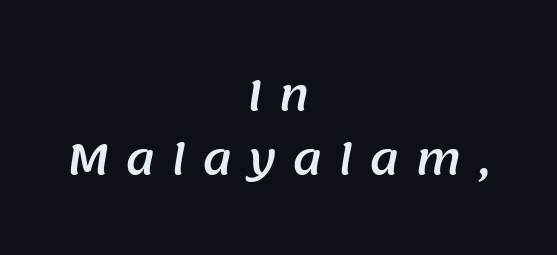
The image shows 41 px sans-serif type; set centered, normal line spacing (1.56x), unusually wide letter spacing (+0.38 em), not underlined; medium stroke contrast and a large x-height.
